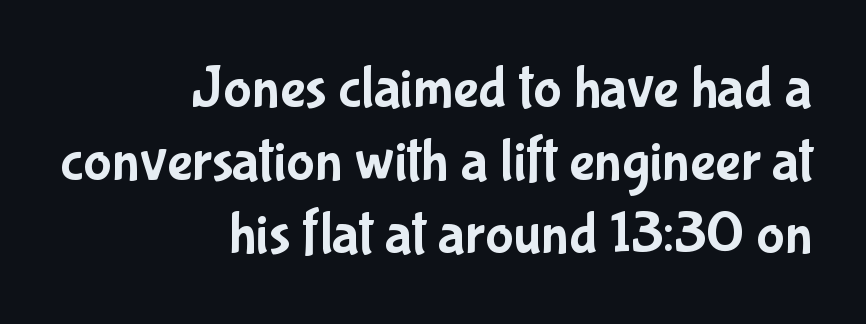
Here the glyphs are tracked normally, forming tight word shapes. You could not count columns in this text — the font is proportionally spaced. Horizontally, the lines are justified to the trailing edge only. Just letters on the line, the space beneath them empty.
